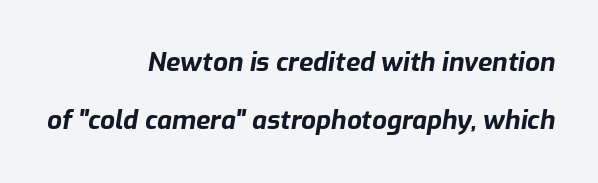
The face used here has the dense, thick strokes of a bold. Does the leading feel generous? Absolutely, it's lavish. The baseline area is clear. Does the lettering tilt? It does — this is italic.
